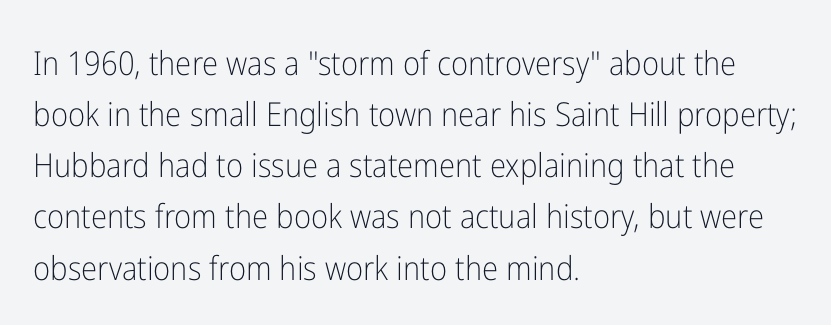
The image shows 33 px light, condensed sans-serif type, upright; set left-aligned, normal line spacing (1.55x), normal letter spacing, not underlined; low stroke contrast and a medium x-height.
